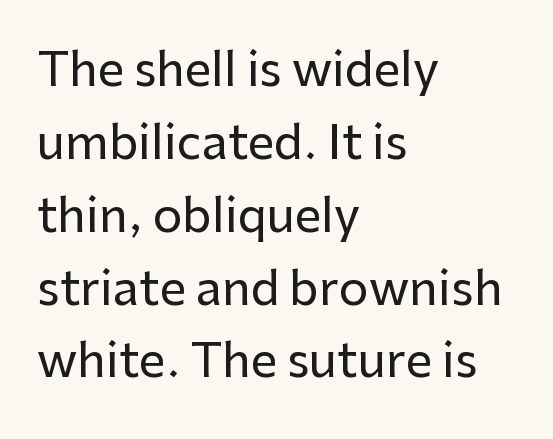
{"serif": "no", "italic": "no", "width": "normal", "stroke_contrast": "low", "x_height": "medium", "monospaced": "no", "underline": "no", "align": "left", "line_spacing": "normal", "line_spacing_ratio": 1.55, "letter_spacing": "normal", "letter_spacing_em": 0.0, "glyph_px": 47}
